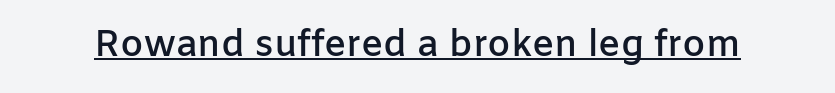
Typesetter's note: demi weight, one step under bold. A typesetter would call this proportional, since set widths differ per character. Each line of the rendering has a horizontal stroke beneath the glyphs. Tall strokes in this sample are plumb rather than angled. Each letter's strokes conclude bluntly, with no projecting serifs.
